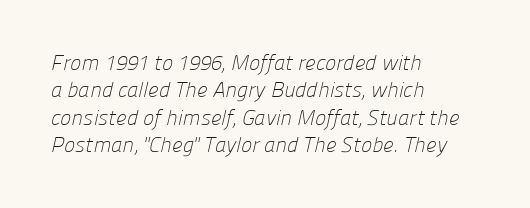
{"bold": "no", "underline": "no", "align": "left", "line_spacing": "normal", "line_spacing_ratio": 1.3, "letter_spacing": "normal", "letter_spacing_em": 0.0, "glyph_px": 21}
